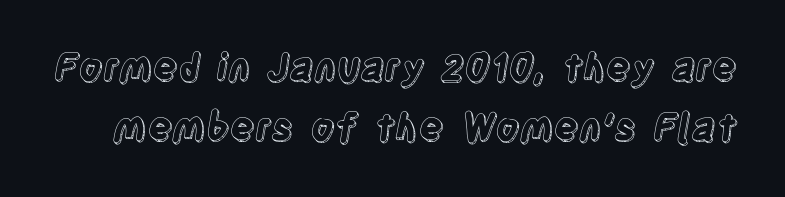
Q: Is the text italic (slanted)? A: Yes.
Q: Is the text underlined? A: No.
Q: Is the spacing between letters normal or unusually wide? A: Normal.
Q: Is the spacing between lines tight, normal or loose? A: Normal.
Q: Width (condensed, normal, or wide)? A: Condensed.
Q: x-height? A: Large.
Q: Monospaced? A: No.
